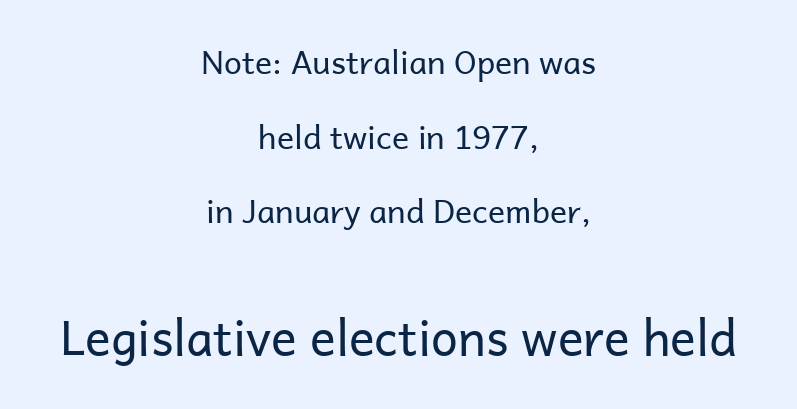
The image shows 48 px regular-weight sans-serif type, upright; set centered, loose line spacing (2.33x), normal letter spacing, not underlined; the second (bottom) block is 1.5x larger; low stroke contrast and a medium x-height.
